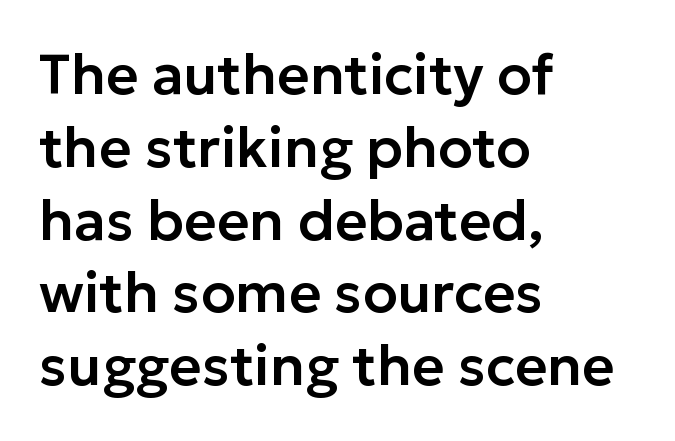
The rendering uses natural spacing where letterforms have individual widths. Type without underlining. Italic? Not at all — the glyphs are vertical. Typeset ragged right — the left edge is the straight one.
